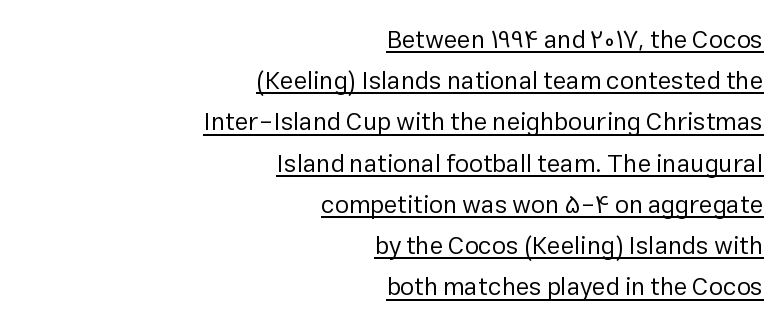
Words appear dense and cohesive because spacing is normal. Horizontal bands of white between lines are of average thickness. The specimen reads as upright at a glance. The face looks like a standard text weight, possibly lighter. Check the space under the baseline: a stroke is drawn there.
